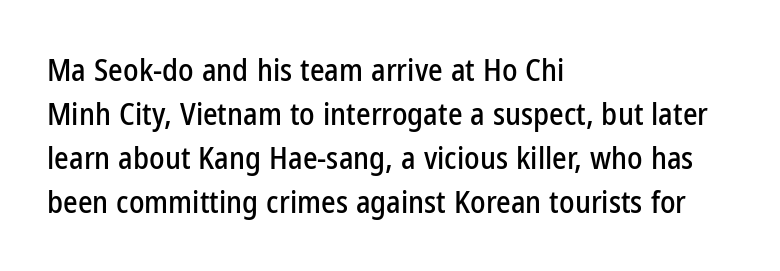
The image shows 31 px condensed sans-serif type, upright; set left-aligned, normal line spacing (1.42x), normal letter spacing, not underlined; low stroke contrast and a medium x-height.
